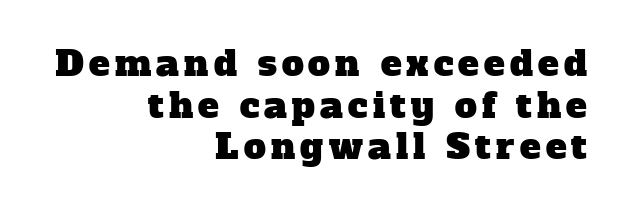
Q: Is the typeface a serif or a sans-serif typeface? A: Serif.
Q: Is the text underlined? A: No.
Q: How is the paragraph aligned? A: Right-aligned.
Q: Width (condensed, normal, or wide)? A: Normal.
Q: Stroke contrast? A: Low.
Q: x-height? A: Medium.
Q: Monospaced? A: No.
